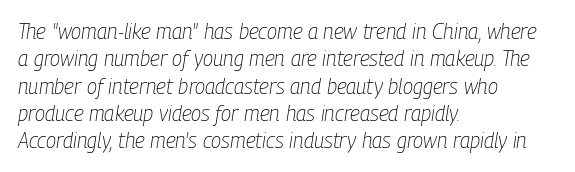
{"italic": "yes", "lean": "right", "slant_degrees": 9, "bold": "no", "underline": "no", "align": "left", "line_spacing": "normal", "line_spacing_ratio": 1.3, "letter_spacing": "normal", "letter_spacing_em": 0.0, "glyph_px": 21}
